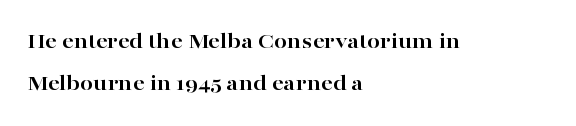
The image shows 23 px bold type, upright; set left-aligned, line spacing 1.83x, normal letter spacing, not underlined.
